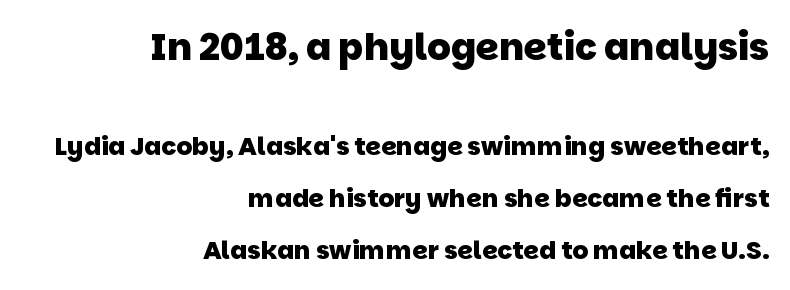
The image shows 37 px heavy sans-serif type; set right-aligned, loose line spacing (2.09x), normal letter spacing, not underlined; the first (top) block is 1.48x larger; low stroke contrast and a large x-height.
